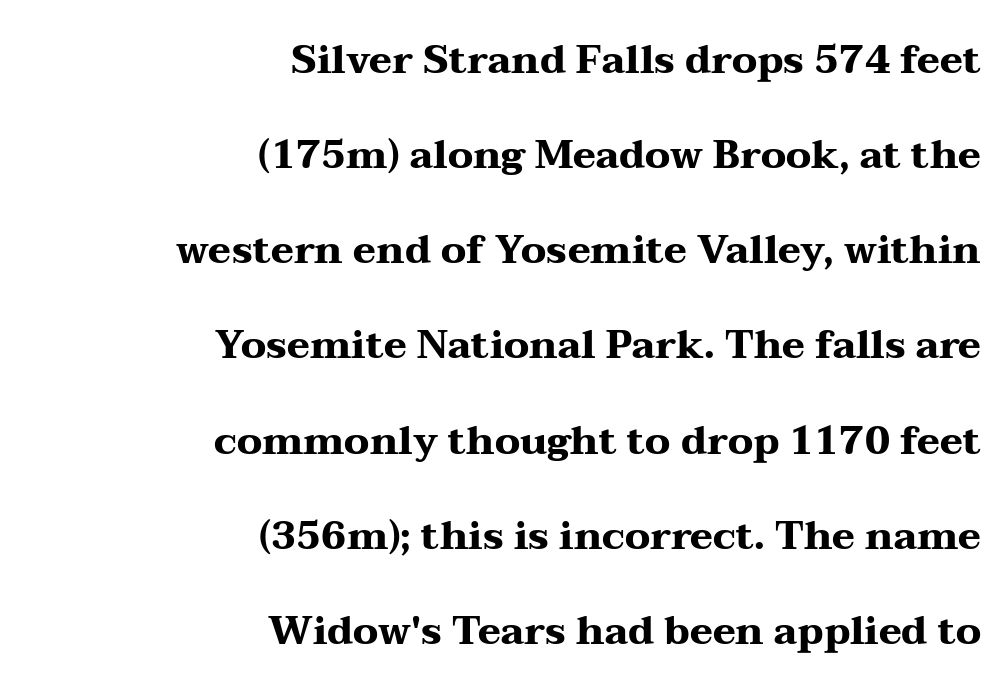
Q: Is the text bold? A: Yes.
Q: Is the text italic (slanted)? A: No, it is upright.
Q: Is the typeface a serif or a sans-serif typeface? A: Serif.
Q: Is the text underlined? A: No.
Q: How is the paragraph aligned? A: Right-aligned.
Q: Is the spacing between letters normal or unusually wide? A: Normal.
Q: Is the spacing between lines tight, normal or loose? A: Loose.
Q: Width (condensed, normal, or wide)? A: Wide.
Q: Stroke contrast? A: Medium.
Q: x-height? A: Medium.
Q: Monospaced? A: No.
